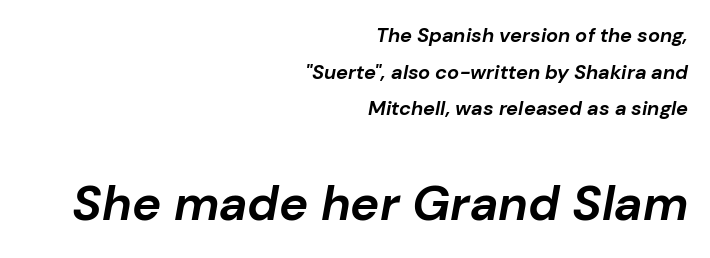
Size hierarchy here favors the trailing block over the leading one. A typesetter would call this proportional, since set widths differ per character. Letters rest on an invisible, unmarked baseline. Which margin do the lines hug? The right one — the left edge is uneven. Thick stems and heavy bowls — unmistakably bold. Style check: oblique.
